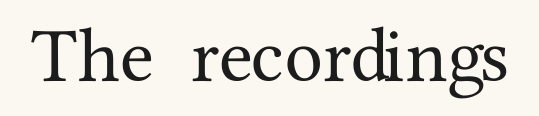
{"serif": "yes", "italic": "no", "width": "normal", "stroke_contrast": "medium", "x_height": "medium", "monospaced": "no", "underline": "no", "letter_spacing": "normal", "letter_spacing_em": 0.0, "glyph_px": 77}
